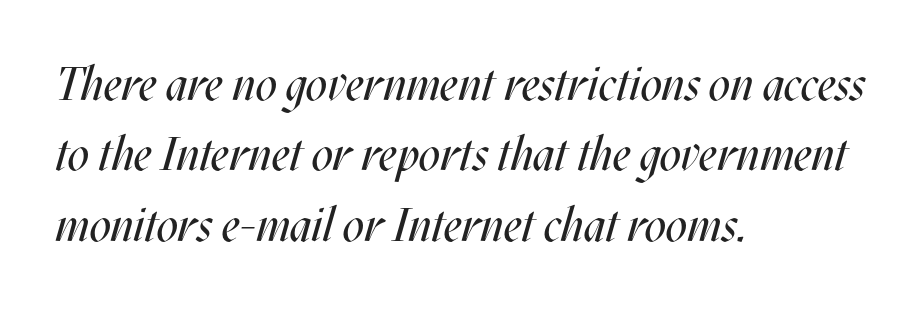
{"italic": "yes", "lean": "right", "slant_degrees": 17, "bold": "no", "weight": "regular", "width": "condensed", "stroke_contrast": "medium", "x_height": "large", "monospaced": "no", "underline": "no", "align": "left", "line_spacing": "normal", "line_spacing_ratio": 1.5, "letter_spacing": "normal", "letter_spacing_em": 0.0, "glyph_px": 47}
